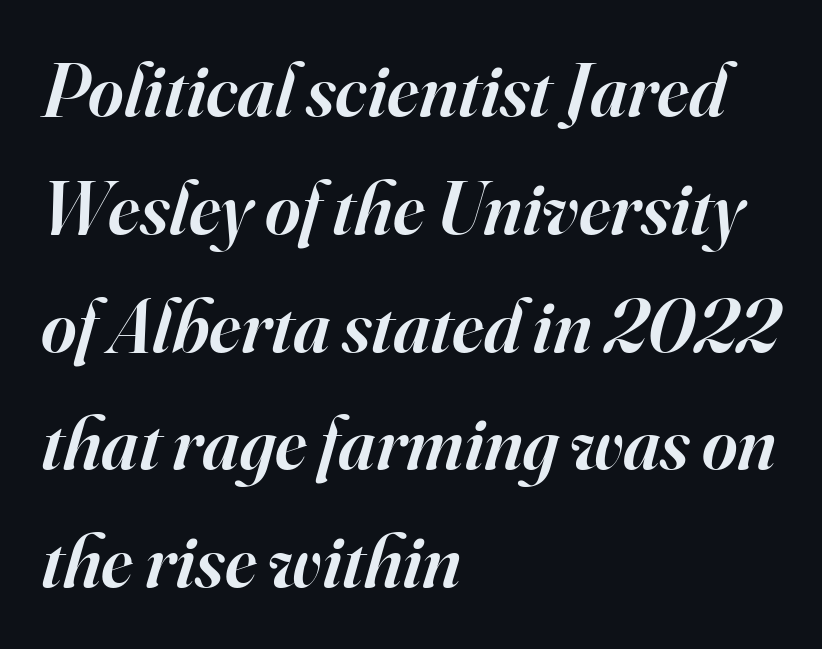
The image shows 76 px semibold serif type, italic (leaning right); set left-aligned, normal line spacing (1.55x), normal letter spacing, not underlined; high stroke contrast and a small x-height.
